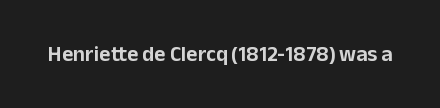
The image shows 22 px text type, upright; set normal letter spacing, not underlined.
